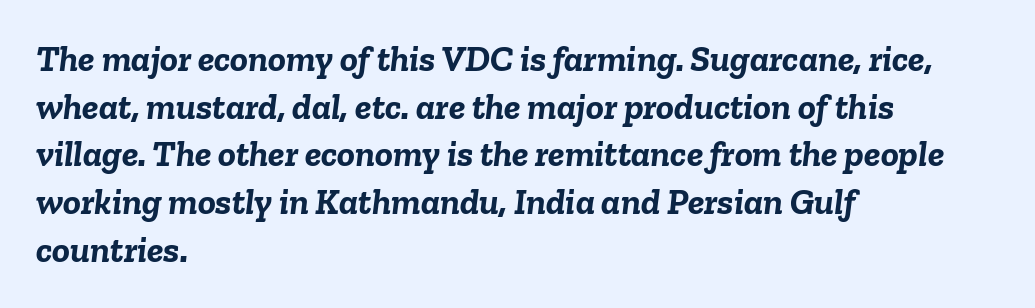
{"italic": "yes", "lean": "right", "slant_degrees": 6, "bold": "yes", "weight": "semibold", "width": "normal", "stroke_contrast": "low", "x_height": "medium", "monospaced": "no", "underline": "no", "align": "left", "line_spacing": "normal", "line_spacing_ratio": 1.29, "letter_spacing": "normal", "letter_spacing_em": 0.0, "glyph_px": 37}
